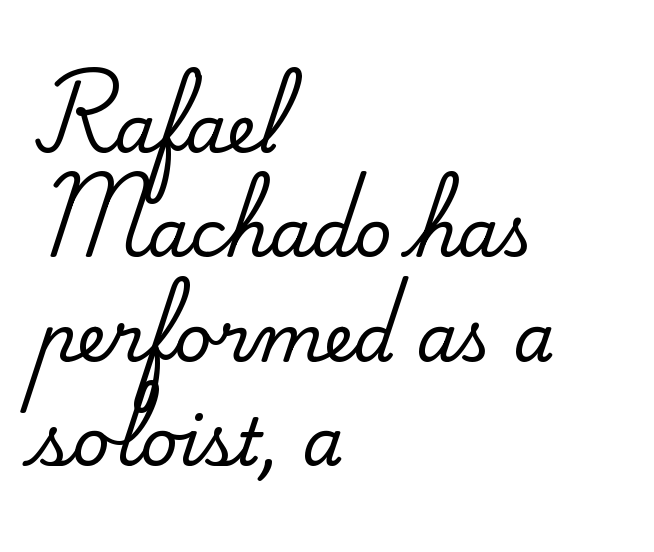
{"serif": "yes", "width": "normal", "stroke_contrast": "medium", "x_height": "small", "monospaced": "no", "underline": "no", "align": "left", "line_spacing": "normal", "line_spacing_ratio": 1.58, "letter_spacing": "normal", "letter_spacing_em": 0.0, "glyph_px": 66}
